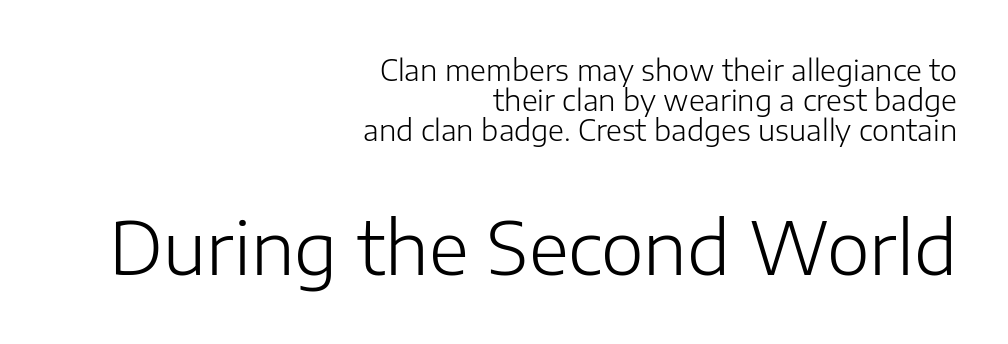
Q: Is the text bold? A: No.
Q: Is the text italic (slanted)? A: No, it is upright.
Q: Is the typeface a serif or a sans-serif typeface? A: Sans-serif.
Q: Is the text underlined? A: No.
Q: How is the paragraph aligned? A: Right-aligned.
Q: Is the spacing between letters normal or unusually wide? A: Normal.
Q: Is the spacing between lines tight, normal or loose? A: Tight.
Q: Which block of text is set in a larger size, the first (top) or the second (bottom)? A: The second (bottom) one.
Q: Width (condensed, normal, or wide)? A: Normal.
Q: Stroke contrast? A: Low.
Q: x-height? A: Medium.
Q: Monospaced? A: No.
